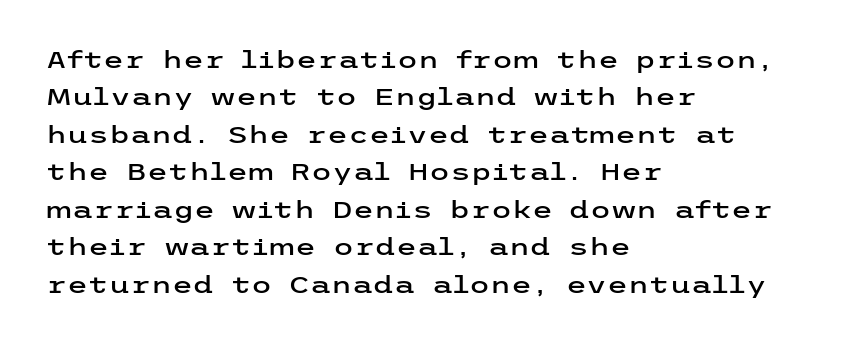
{"italic": "no", "underline": "no", "align": "left", "line_spacing": "normal", "line_spacing_ratio": 1.56, "letter_spacing": "normal", "letter_spacing_em": 0.0, "glyph_px": 24}
